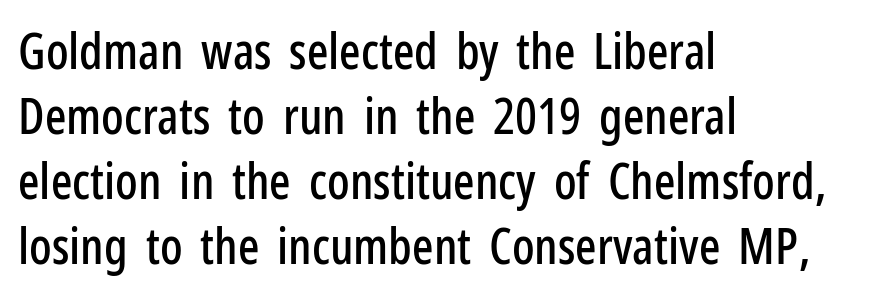
Q: Is the text italic (slanted)? A: No, it is upright.
Q: Is the typeface a serif or a sans-serif typeface? A: Sans-serif.
Q: Is the text underlined? A: No.
Q: How is the paragraph aligned? A: Left-aligned.
Q: Is the spacing between letters normal or unusually wide? A: Normal.
Q: Is the spacing between lines tight, normal or loose? A: Normal.
Q: Width (condensed, normal, or wide)? A: Condensed.
Q: Stroke contrast? A: Low.
Q: x-height? A: Medium.
Q: Monospaced? A: No.
